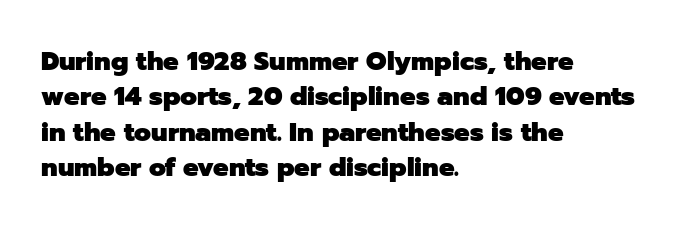
Normally led — the rows are evenly, conventionally spaced. A roman cut, with each character standing at attention. The gaps between neighbouring characters are ordinary and unremarkable. The words here are not underlined. Left-aligned paragraph, ragged on the right. The typesetting leans heavy: a genuine bold.
